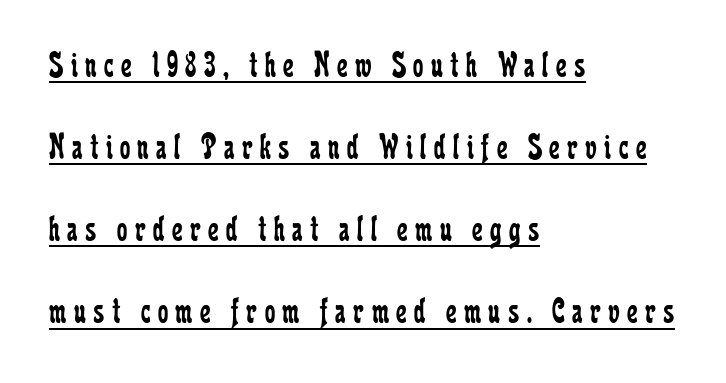
{"serif": "yes", "italic": "no", "bold": "no", "weight": "regular", "width": "condensed", "stroke_contrast": "low", "x_height": "medium", "monospaced": "no", "underline": "yes", "align": "left", "line_spacing": "loose", "line_spacing_ratio": 2.22, "letter_spacing": "wide", "letter_spacing_em": 0.2, "glyph_px": 37}
